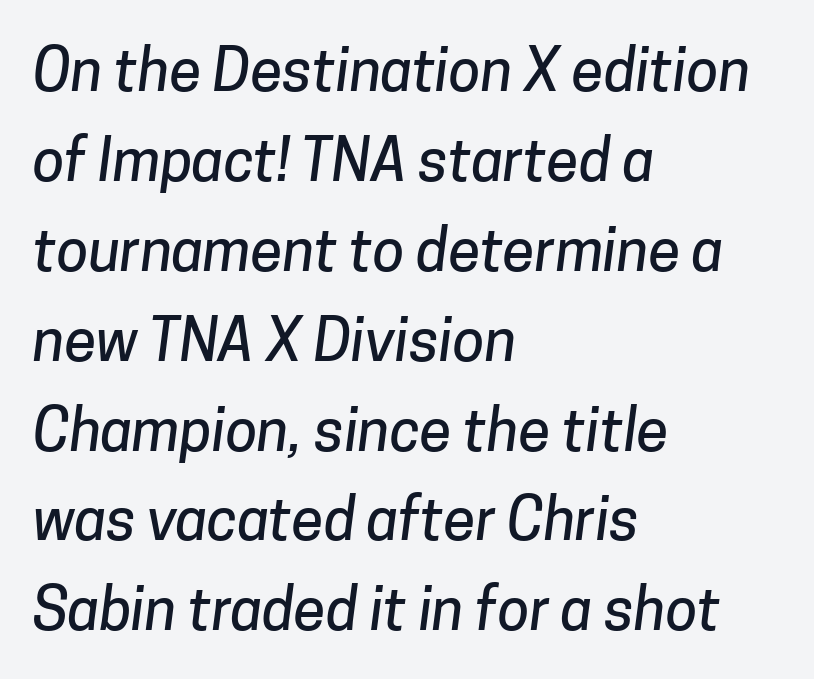
The image shows 58 px sans-serif type; set left-aligned, normal line spacing (1.55x), normal letter spacing, not underlined; low stroke contrast and a medium x-height.
